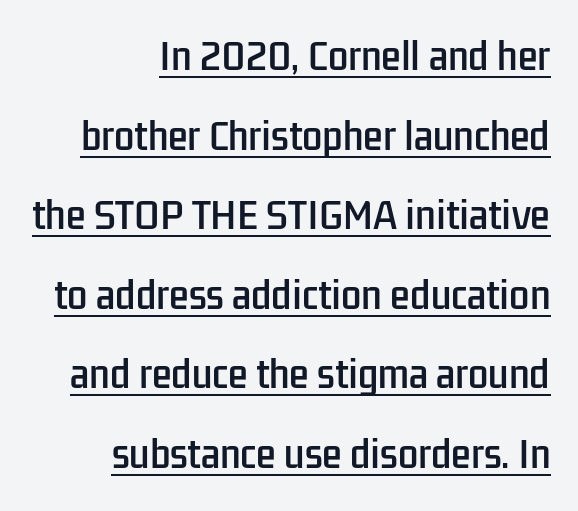
Notice how the passage keeps a crisp vertical edge on the right only. The face used here is proportionally spaced, like ordinary book or web type. Nope, no serifs anywhere on these letters. Nope, not italic — everything's standing straight. Airy leading. Underline: present.
